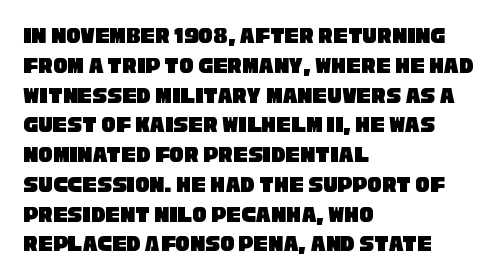
Typeset ragged right — the left edge is the straight one. The glyphs are unaccompanied by any horizontal stroke below them. The gaps between neighbouring characters are ordinary and unremarkable.
